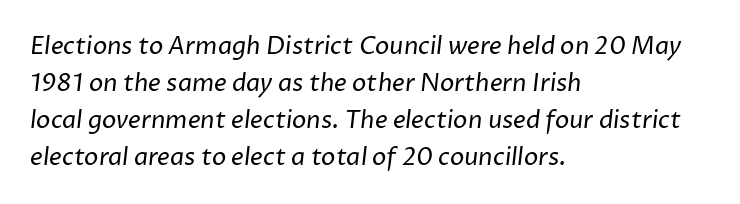
{"bold": "no", "underline": "no", "align": "left", "line_spacing": "normal", "line_spacing_ratio": 1.54, "letter_spacing": "normal", "letter_spacing_em": 0.0, "glyph_px": 24}
